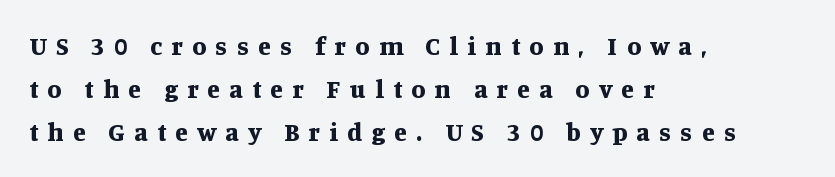
Is the block centered? No — it sits flush against the left margin. Heft: maximum for text — a bold. The axis of the letterforms is exactly vertical. Compared with typical paragraphs, the rows here are spaced about the same. Nobody drew a line under any word here. The horizontal fit of the characters is loose and conspicuously gappy.
